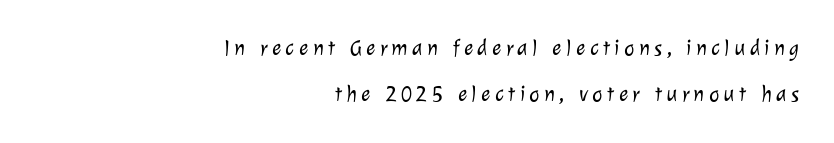
{"bold": "no", "underline": "no", "align": "right", "line_spacing": "loose", "line_spacing_ratio": 2.08, "letter_spacing": "wide", "letter_spacing_em": 0.2, "glyph_px": 22}
